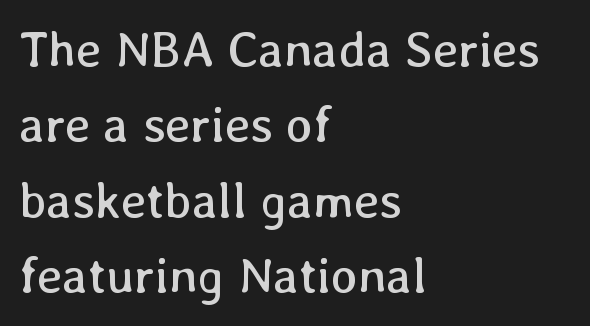
The image shows 50 px regular-weight type, upright; set left-aligned, normal line spacing (1.51x), normal letter spacing, not underlined; low stroke contrast and a medium x-height.
